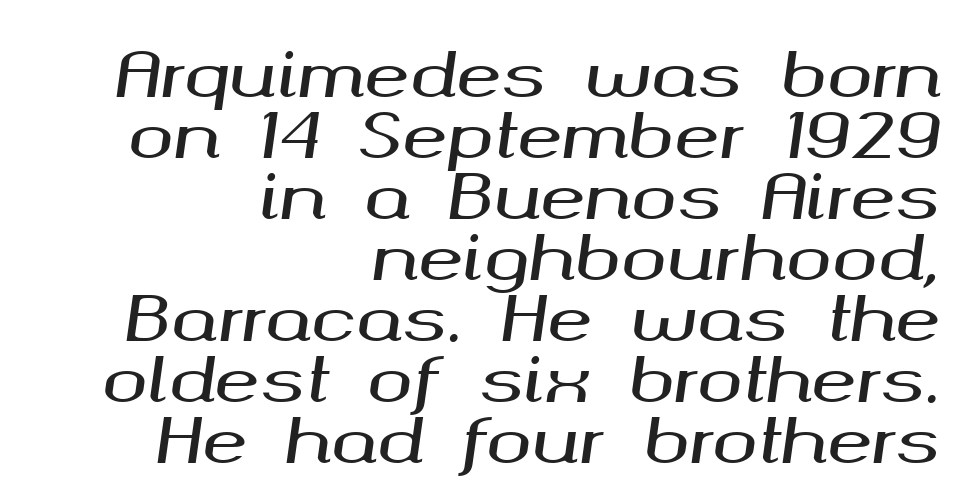
Q: Is the text italic (slanted)? A: Yes, it leans right by about 8 degrees.
Q: Is the text underlined? A: No.
Q: How is the paragraph aligned? A: Right-aligned.
Q: Is the spacing between letters normal or unusually wide? A: Normal.
Q: Is the spacing between lines tight, normal or loose? A: Tight.
Q: Width (condensed, normal, or wide)? A: Wide.
Q: Stroke contrast? A: Medium.
Q: x-height? A: Medium.
Q: Monospaced? A: No.
